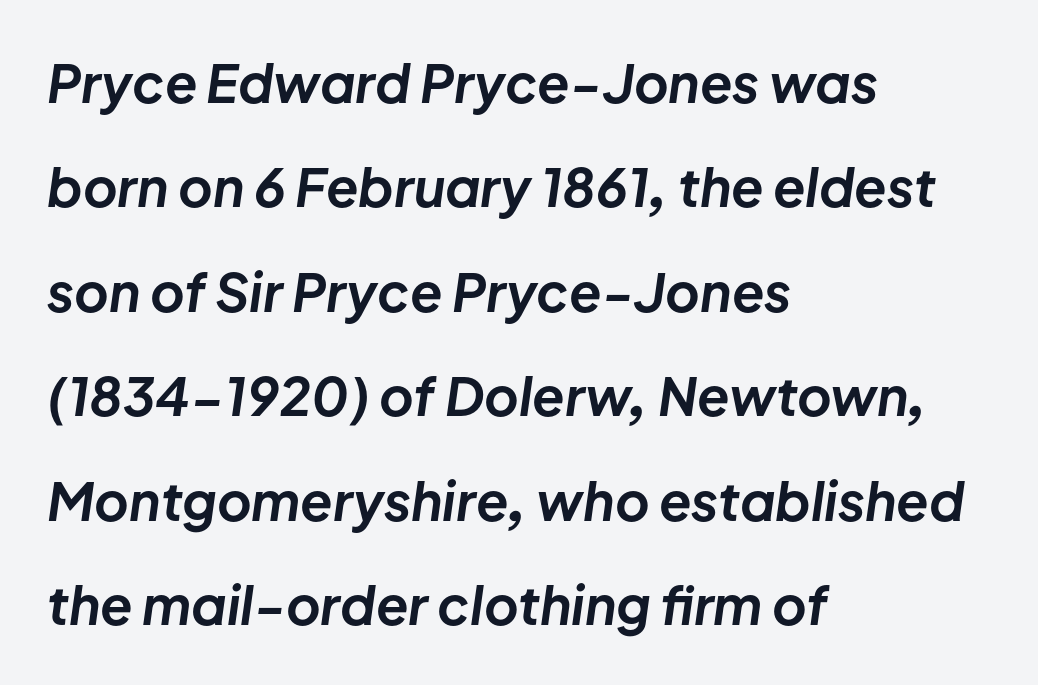
The image shows 53 px bold type, italic (leaning right); set left-aligned, loose line spacing (1.97x), normal letter spacing, not underlined; low stroke contrast and a medium x-height.
